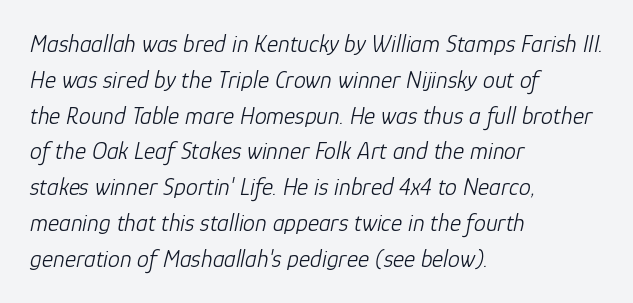
{"italic": "yes", "lean": "right", "slant_degrees": 12, "bold": "no", "underline": "no", "align": "left", "line_spacing": "normal", "line_spacing_ratio": 1.49, "letter_spacing": "normal", "letter_spacing_em": 0.0, "glyph_px": 24}
